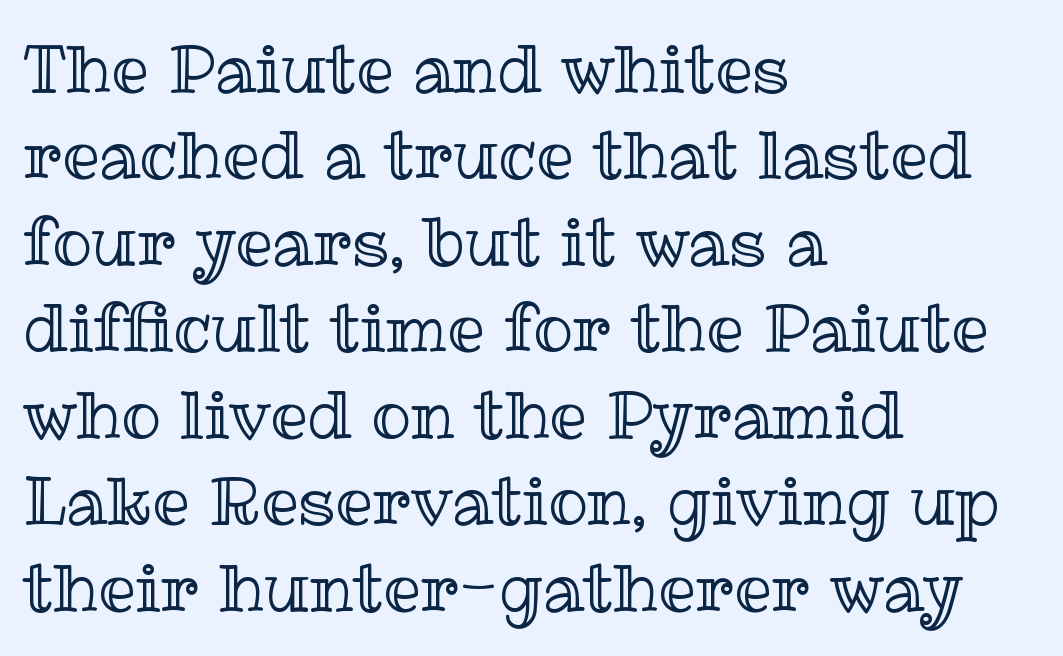
Q: Is the text italic (slanted)? A: No, it is upright.
Q: Is the text underlined? A: No.
Q: How is the paragraph aligned? A: Left-aligned.
Q: Is the spacing between letters normal or unusually wide? A: Normal.
Q: Is the spacing between lines tight, normal or loose? A: Normal.
Q: Width (condensed, normal, or wide)? A: Normal.
Q: x-height? A: Medium.
Q: Monospaced? A: No.
